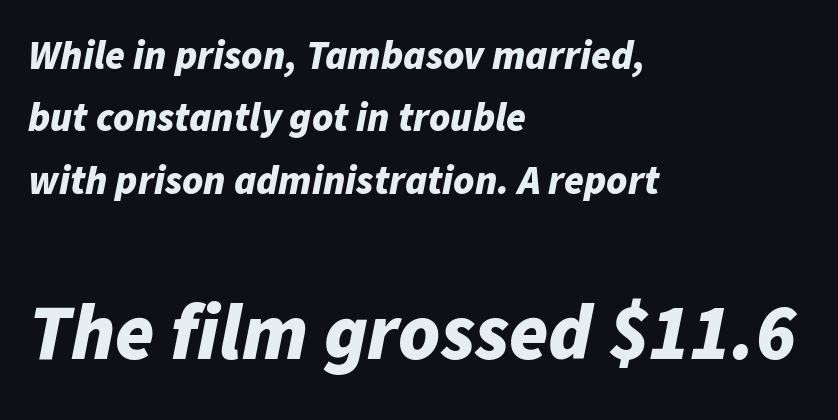
Notice how the passage keeps a crisp vertical edge on the left only. In terms of leading, this rendering sits right in the middle. The face used here has the dense, thick strokes of a bold. Is the type slanted? Yes — the strokes lean at a clear angle. Varying glyph widths throughout — classic text-font behaviour. Inter-character spacing is left at the font's built-in metrics.
